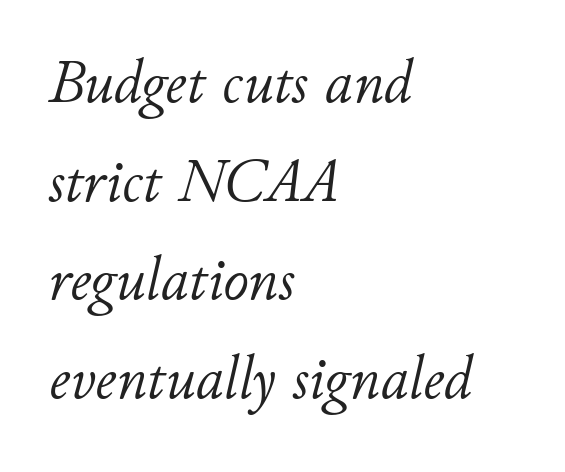
Q: Is the text bold? A: No.
Q: Is the text italic (slanted)? A: Yes, it leans right by about 11 degrees.
Q: Is the text underlined? A: No.
Q: How is the paragraph aligned? A: Left-aligned.
Q: Is the spacing between letters normal or unusually wide? A: Normal.
Q: Is the spacing between lines tight, normal or loose? A: Normal.
Q: Width (condensed, normal, or wide)? A: Normal.
Q: Stroke contrast? A: Low.
Q: x-height? A: Small.
Q: Monospaced? A: No.
